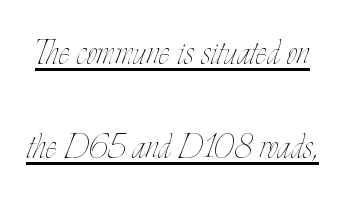
{"bold": "no", "weight": "thin", "width": "condensed", "stroke_contrast": "low", "x_height": "small", "monospaced": "no", "underline": "yes", "line_spacing": "loose", "line_spacing_ratio": 2.19, "letter_spacing": "normal", "letter_spacing_em": 0.0, "glyph_px": 43}
